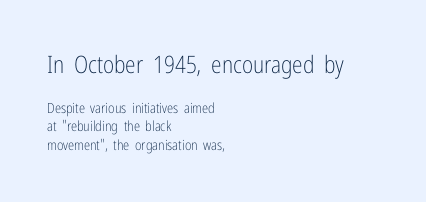
Reading down the block, your eye returns to a fixed left position each line. The letters stand straight up with perfectly vertical stems. Each row of text sits above clean, open space. Regarding leading, the lines here are spaced in the standard way.
